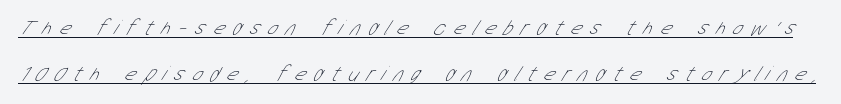
{"bold": "no", "underline": "yes", "line_spacing": "loose", "line_spacing_ratio": 2.18, "letter_spacing": "wide", "letter_spacing_em": 0.4, "glyph_px": 21}
